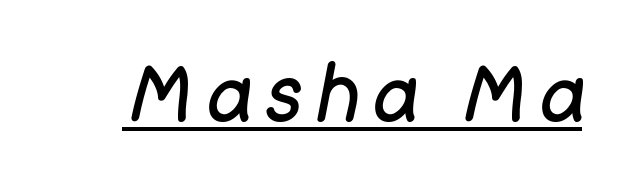
{"italic": "yes", "lean": "right", "slant_degrees": 11, "bold": "no", "weight": "regular", "width": "normal", "stroke_contrast": "low", "x_height": "large", "monospaced": "no", "underline": "yes", "glyph_px": 78}
